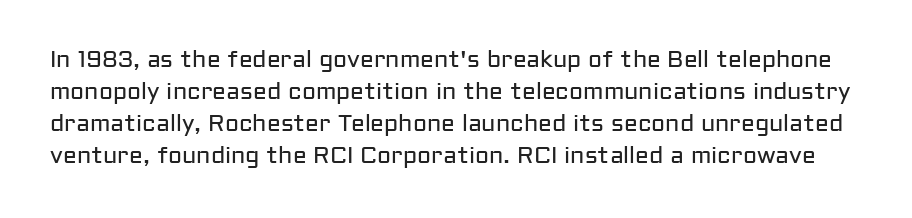
The image shows 23 px text type, upright; set normal line spacing (1.39x), normal letter spacing, not underlined.
